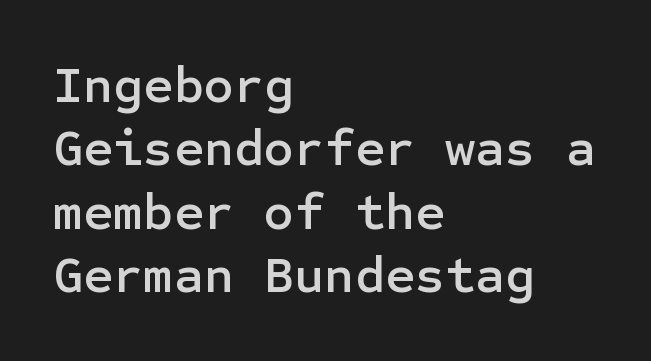
{"serif": "no", "italic": "no", "width": "normal", "stroke_contrast": "low", "x_height": "medium", "underline": "no", "align": "left", "line_spacing_ratio": 1.22, "letter_spacing": "normal", "letter_spacing_em": 0.0, "glyph_px": 52}
